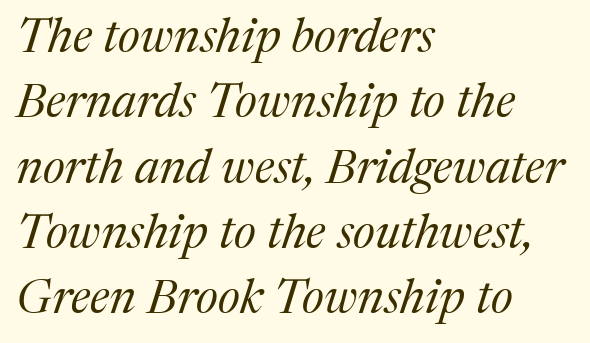
The image shows 48 px regular-weight serif type, italic (leaning right); set left-aligned, normal line spacing (1.36x), normal letter spacing, not underlined; medium stroke contrast and a medium x-height.
